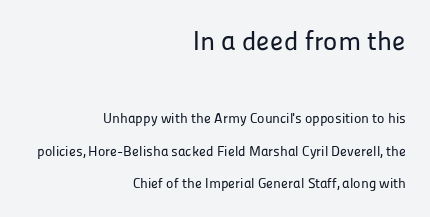
If you squint, the top block still reads clearly — it's the larger of the two. If you measured baseline to baseline, you'd find a long distance. The letterforms sit shoulder to shoulder at normal distance. One-word summary of the alignment: right.
